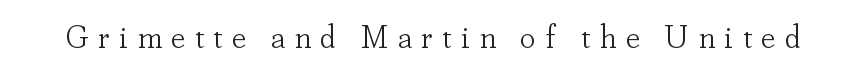
Q: Is the text bold? A: No.
Q: Is the text italic (slanted)? A: No, it is upright.
Q: Is the typeface a serif or a sans-serif typeface? A: Serif.
Q: Is the text underlined? A: No.
Q: Is the spacing between letters normal or unusually wide? A: Unusually wide.
Q: Width (condensed, normal, or wide)? A: Normal.
Q: Stroke contrast? A: Low.
Q: x-height? A: Small.
Q: Monospaced? A: No.
